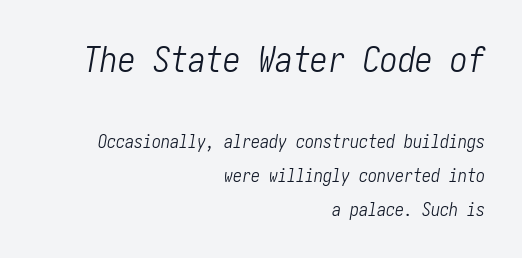
The image shows 35 px light, condensed type, italic (leaning right); set right-aligned, line spacing 1.87x, normal letter spacing, not underlined; the first (top) block is 1.94x larger; low stroke contrast and a medium x-height.
